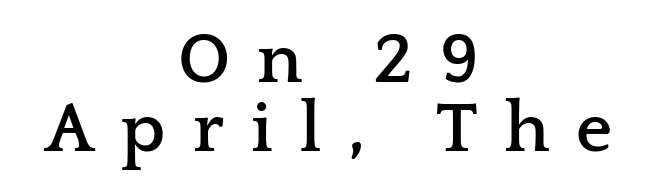
Q: Is the text bold? A: Yes.
Q: Is the text italic (slanted)? A: No, it is upright.
Q: Is the typeface a serif or a sans-serif typeface? A: Serif.
Q: Is the text underlined? A: No.
Q: How is the paragraph aligned? A: Centered.
Q: Is the spacing between letters normal or unusually wide? A: Unusually wide.
Q: Is the spacing between lines tight, normal or loose? A: Tight.
Q: Width (condensed, normal, or wide)? A: Wide.
Q: Stroke contrast? A: Low.
Q: x-height? A: Medium.
Q: Monospaced? A: No.
